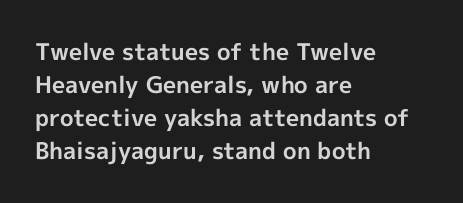
This sample keeps an unexceptional amount of space between lines. Strokes here are thick enough to call this a true bold. A student would call this left alignment; a typographer would say flush left, rag right. You can tell it's not italic because the verticals are truly vertical.
